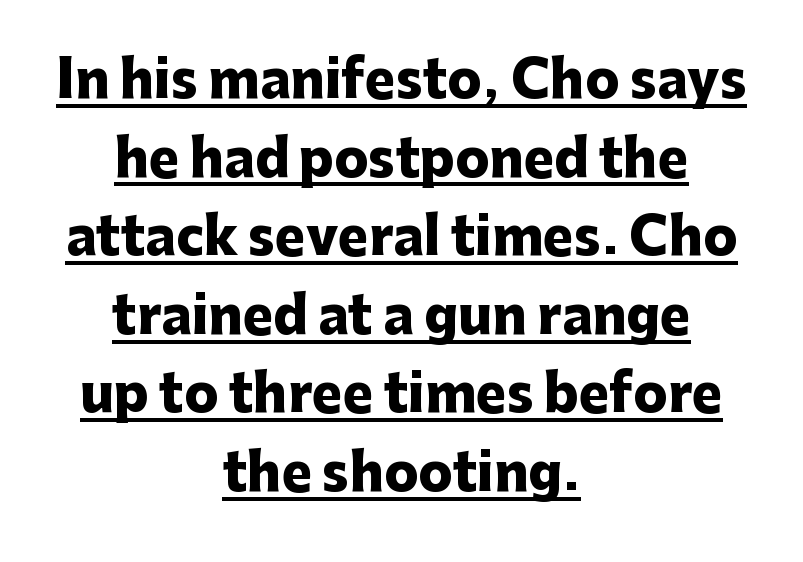
{"serif": "no", "italic": "no", "bold": "yes", "weight": "heavy", "width": "normal", "stroke_contrast": "low", "x_height": "medium", "monospaced": "no", "underline": "yes", "align": "center", "line_spacing": "normal", "line_spacing_ratio": 1.54, "letter_spacing": "normal", "letter_spacing_em": 0.0, "glyph_px": 51}
